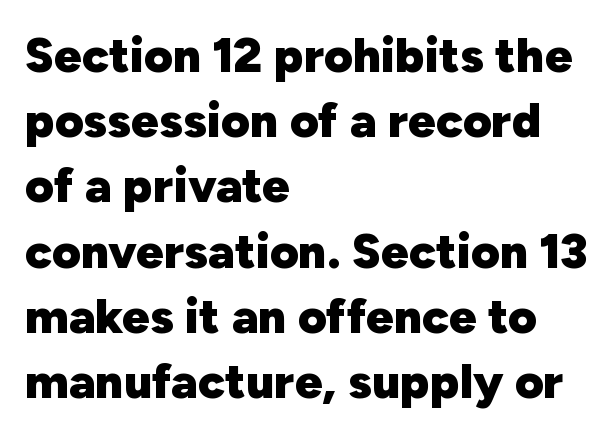
Q: Is the text bold? A: Yes.
Q: Is the text italic (slanted)? A: No, it is upright.
Q: Is the typeface a serif or a sans-serif typeface? A: Sans-serif.
Q: Is the text underlined? A: No.
Q: How is the paragraph aligned? A: Left-aligned.
Q: Is the spacing between letters normal or unusually wide? A: Normal.
Q: Is the spacing between lines tight, normal or loose? A: Normal.
Q: Width (condensed, normal, or wide)? A: Normal.
Q: Stroke contrast? A: Low.
Q: x-height? A: Medium.
Q: Monospaced? A: No.
